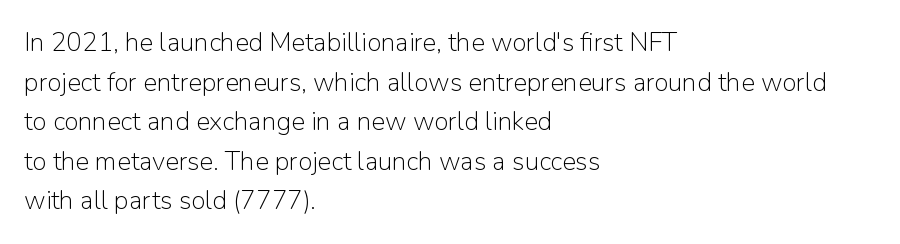
Q: Is the text bold? A: No.
Q: Is the text italic (slanted)? A: No, it is upright.
Q: Is the text underlined? A: No.
Q: How is the paragraph aligned? A: Left-aligned.
Q: Is the spacing between letters normal or unusually wide? A: Normal.
Q: Is the spacing between lines tight, normal or loose? A: Normal.
